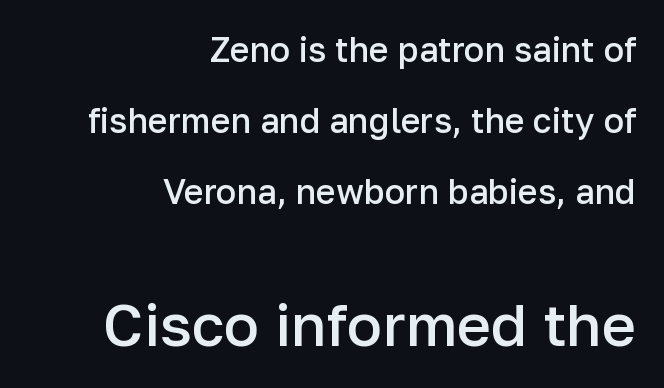
{"serif": "no", "italic": "no", "bold": "semi", "weight": "semibold", "width": "normal", "stroke_contrast": "low", "x_height": "medium", "monospaced": "no", "underline": "no", "align": "right", "line_spacing": "loose", "line_spacing_ratio": 2.09, "letter_spacing": "normal", "letter_spacing_em": 0.0, "larger_block": "second", "size_ratio": 1.74, "glyph_px": 59}
